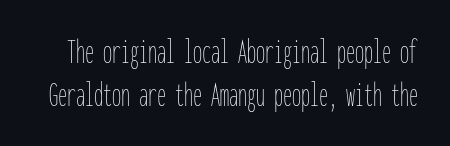
Q: Is the text bold? A: No.
Q: Is the text italic (slanted)? A: No, it is upright.
Q: Is the text underlined? A: No.
Q: Is the spacing between letters normal or unusually wide? A: Normal.
Q: Width (condensed, normal, or wide)? A: Condensed.
Q: Stroke contrast? A: Low.
Q: x-height? A: Medium.
Q: Monospaced? A: Yes.
